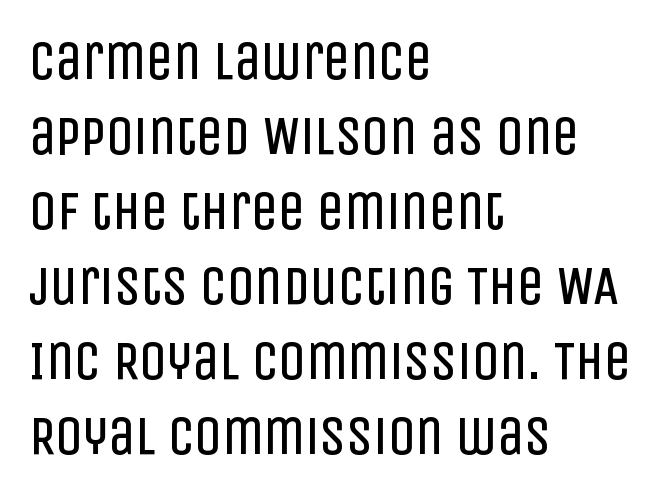
{"serif": "no", "italic": "no", "bold": "no", "weight": "regular", "width": "condensed", "stroke_contrast": "low", "x_height": "large", "monospaced": "no", "underline": "no", "align": "left", "line_spacing": "normal", "line_spacing_ratio": 1.39, "letter_spacing": "normal", "letter_spacing_em": 0.0, "glyph_px": 54}
